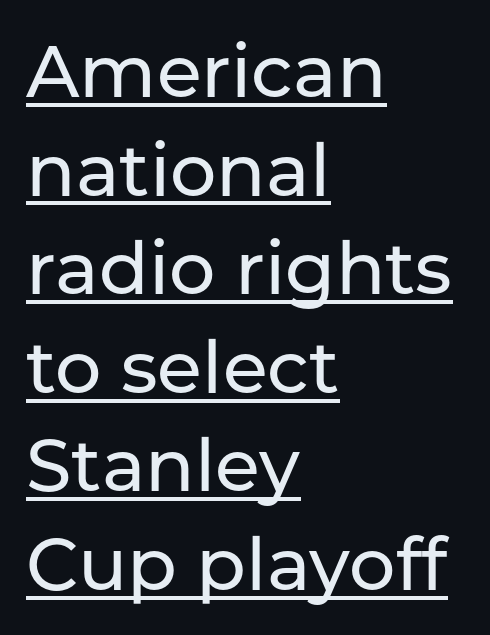
The image shows 73 px sans-serif type, upright; set left-aligned, normal line spacing (1.35x), normal letter spacing, underlined; low stroke contrast and a medium x-height.
